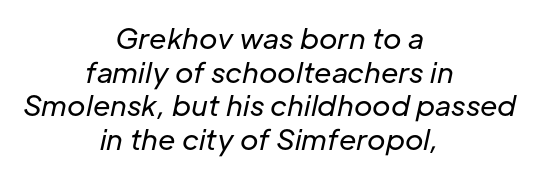
Q: Is the text bold? A: No.
Q: Is the text italic (slanted)? A: Yes, it leans right by about 12 degrees.
Q: Is the text underlined? A: No.
Q: How is the paragraph aligned? A: Centered.
Q: Is the spacing between letters normal or unusually wide? A: Normal.
Q: Width (condensed, normal, or wide)? A: Normal.
Q: Stroke contrast? A: Low.
Q: x-height? A: Medium.
Q: Monospaced? A: No.
